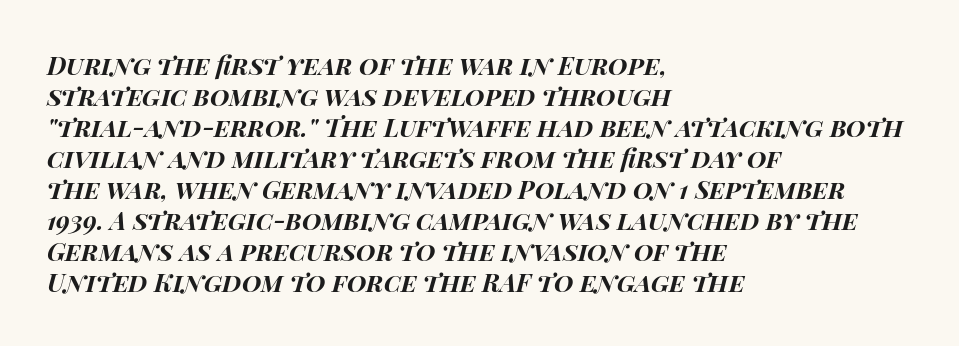
The image shows 25 px bold type, italic (leaning right); set left-aligned, line spacing 1.24x, normal letter spacing, not underlined.
